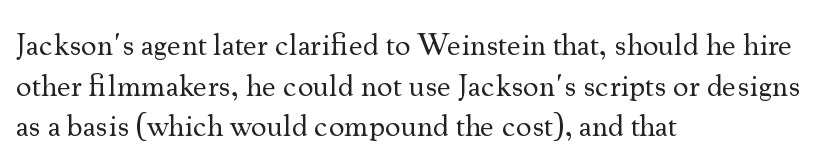
Q: Is the text bold? A: No.
Q: Is the text italic (slanted)? A: No, it is upright.
Q: Is the typeface a serif or a sans-serif typeface? A: Serif.
Q: Is the text underlined? A: No.
Q: How is the paragraph aligned? A: Left-aligned.
Q: Is the spacing between letters normal or unusually wide? A: Normal.
Q: Is the spacing between lines tight, normal or loose? A: Normal.
Q: Width (condensed, normal, or wide)? A: Normal.
Q: Stroke contrast? A: Medium.
Q: x-height? A: Small.
Q: Monospaced? A: No.
